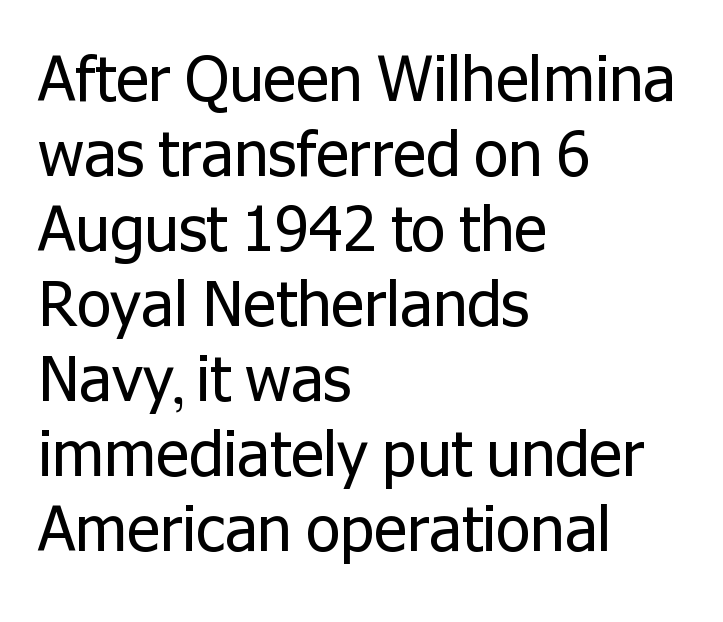
The image shows 62 px regular-weight sans-serif type, upright; set left-aligned, line spacing 1.21x, normal letter spacing, not underlined; low stroke contrast and a medium x-height.
